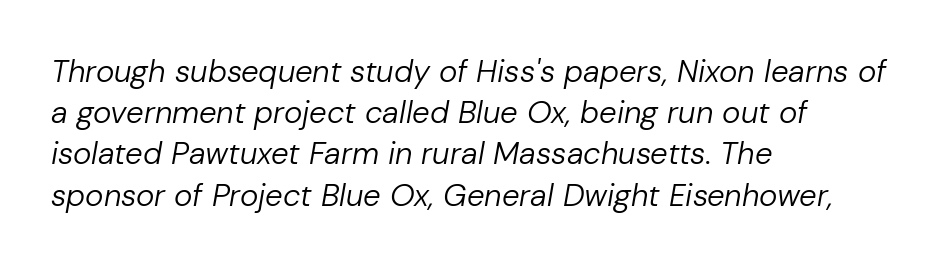
The image shows 31 px regular-weight type, italic (leaning right); set left-aligned, normal line spacing (1.33x), normal letter spacing, not underlined; low stroke contrast and a medium x-height.
